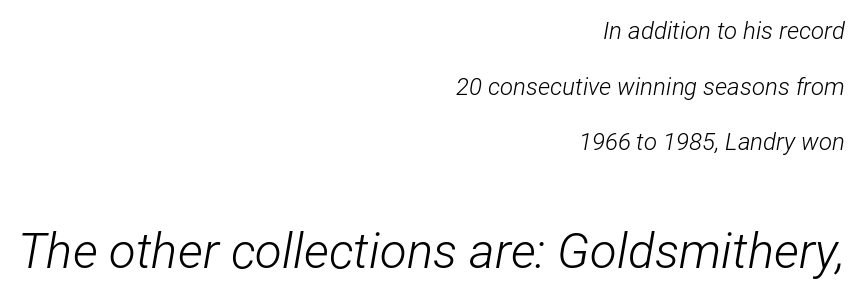
Has an underline been added? It has not. This is not heavy type; no bold has been used. Is the type slanted? Yes — the strokes lean at a clear angle. The face used here is proportionally spaced, like ordinary book or web type.
